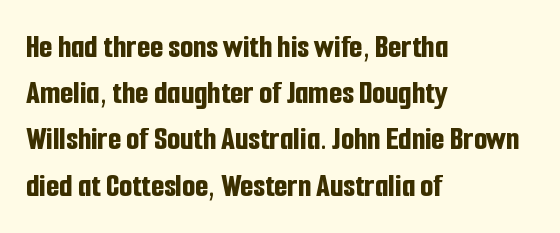
{"serif": "no", "italic": "no", "bold": "yes", "weight": "bold", "width": "condensed", "stroke_contrast": "low", "x_height": "medium", "monospaced": "no", "underline": "no", "align": "left", "line_spacing": "normal", "line_spacing_ratio": 1.36, "letter_spacing": "normal", "letter_spacing_em": 0.0, "glyph_px": 34}
